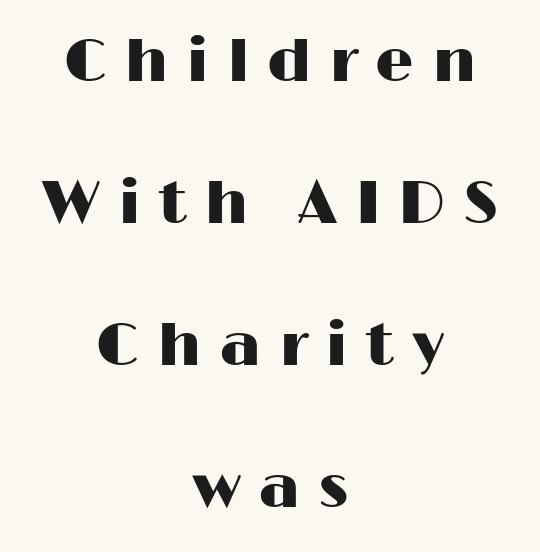
Q: Is the text italic (slanted)? A: No, it is upright.
Q: Is the typeface a serif or a sans-serif typeface? A: Sans-serif.
Q: Is the text underlined? A: No.
Q: How is the paragraph aligned? A: Centered.
Q: Is the spacing between letters normal or unusually wide? A: Unusually wide.
Q: Is the spacing between lines tight, normal or loose? A: Loose.
Q: Width (condensed, normal, or wide)? A: Wide.
Q: Stroke contrast? A: High.
Q: x-height? A: Medium.
Q: Monospaced? A: No.
